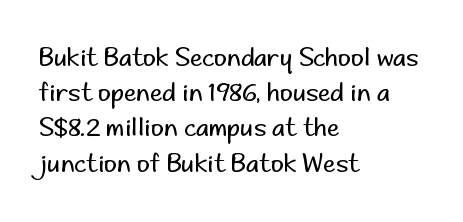
{"italic": "no", "bold": "no", "underline": "no", "align": "left", "line_spacing": "normal", "line_spacing_ratio": 1.41, "letter_spacing": "normal", "letter_spacing_em": 0.0, "glyph_px": 25}
